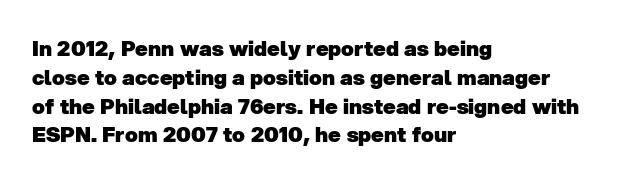
Q: Is the text bold? A: Yes.
Q: Is the text underlined? A: No.
Q: How is the paragraph aligned? A: Left-aligned.
Q: Is the spacing between letters normal or unusually wide? A: Normal.
Q: Is the spacing between lines tight, normal or loose? A: Normal.
